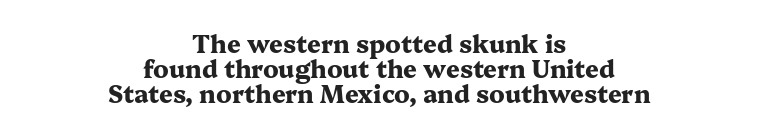
{"italic": "no", "bold": "yes", "underline": "no", "align": "center", "line_spacing": "tight", "line_spacing_ratio": 1.05, "letter_spacing": "normal", "letter_spacing_em": 0.0, "glyph_px": 24}
